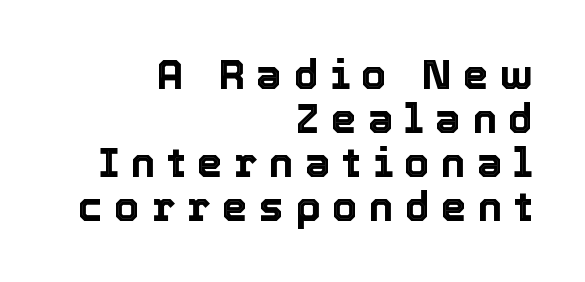
The image shows 41 px text type, upright; set right-aligned, tight line spacing (1.07x), unusually wide letter spacing (+0.28 em), not underlined; a medium x-height.
